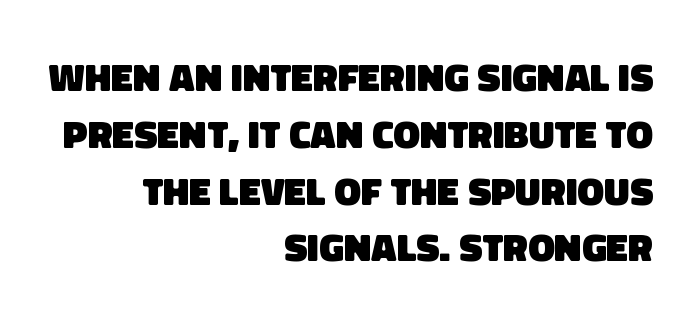
This rendering features lettering with no underline. Notice how descenders clear the ascenders below comfortably — that's standard leading. There is no visible air inserted between adjacent glyphs. Unlike a traditional serif, this face leaves its strokes unadorned.
